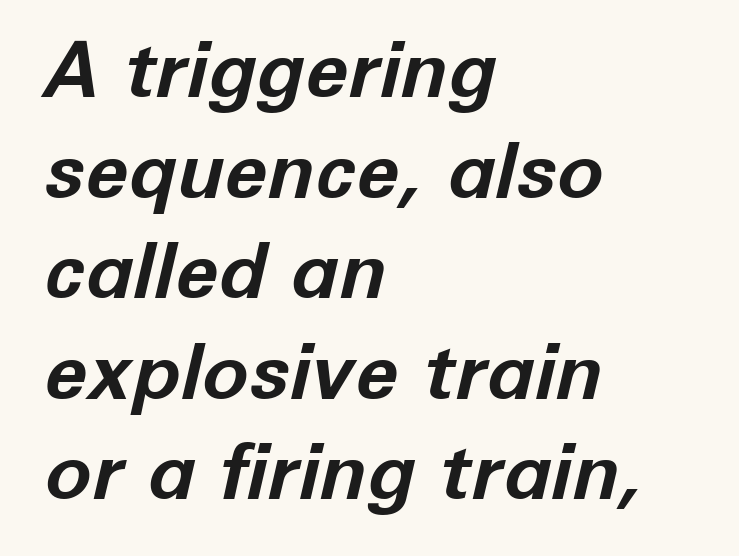
{"italic": "yes", "lean": "right", "slant_degrees": 12, "bold": "yes", "weight": "bold", "width": "normal", "stroke_contrast": "low", "x_height": "medium", "monospaced": "no", "underline": "no", "align": "left", "line_spacing": "normal", "line_spacing_ratio": 1.29, "letter_spacing": "normal", "letter_spacing_em": 0.0, "glyph_px": 78}
